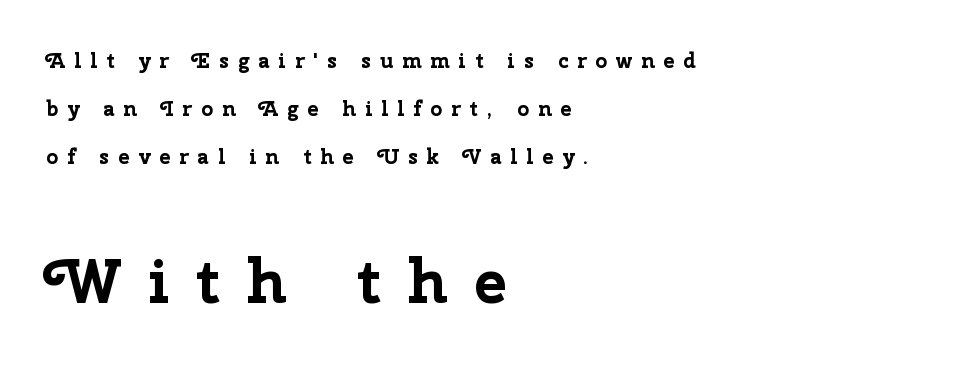
The image shows 62 px bold sans-serif type, upright; set left-aligned, loose line spacing (2.28x), unusually wide letter spacing (+0.42 em), not underlined; the second (bottom) block is 2.95x larger; low stroke contrast and a medium x-height.
